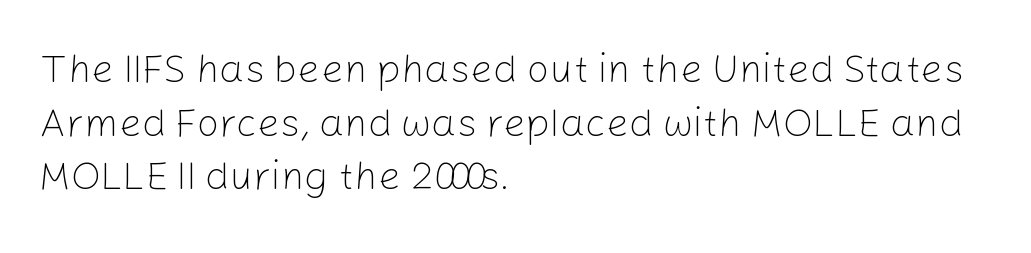
Each stroke keeps to a modest, everyday thickness or less. The rendering anchors every line to the left-hand side. Character widths vary here, with narrow letters taking less room than wide ones. Italic: no, the glyphs are upright roman.
